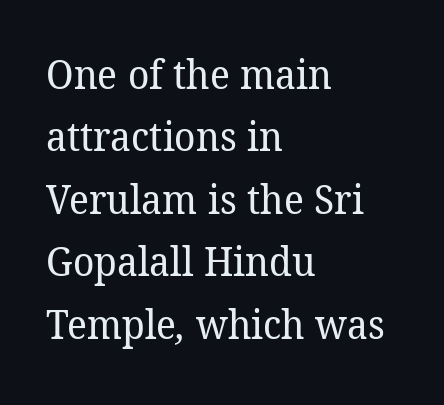
{"serif": "yes", "bold": "no", "weight": "regular", "width": "normal", "stroke_contrast": "low", "x_height": "medium", "monospaced": "no", "underline": "no", "align": "left", "line_spacing": "normal", "line_spacing_ratio": 1.56, "letter_spacing": "normal", "letter_spacing_em": 0.0, "glyph_px": 40}
